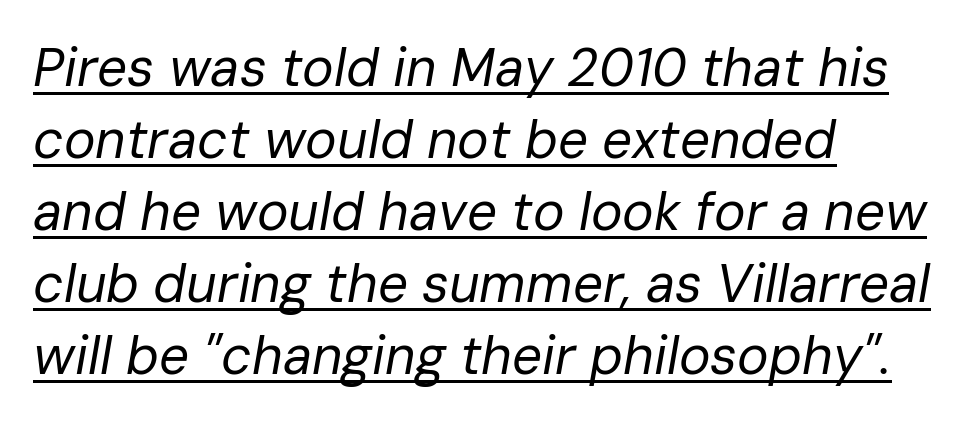
The image shows 53 px regular-weight type, italic (leaning right); set left-aligned, normal line spacing (1.36x), normal letter spacing, underlined; low stroke contrast and a medium x-height.
